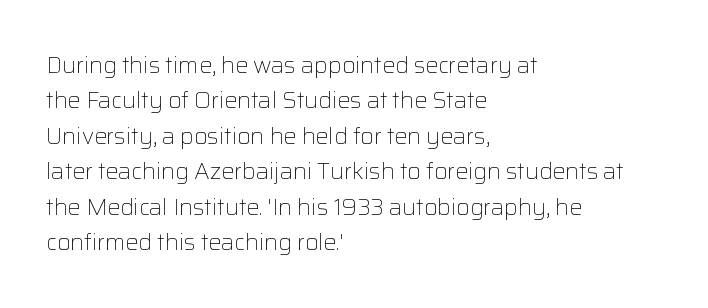
{"italic": "no", "bold": "no", "underline": "no", "align": "left", "line_spacing": "normal", "line_spacing_ratio": 1.54, "letter_spacing": "normal", "letter_spacing_em": 0.0, "glyph_px": 23}
